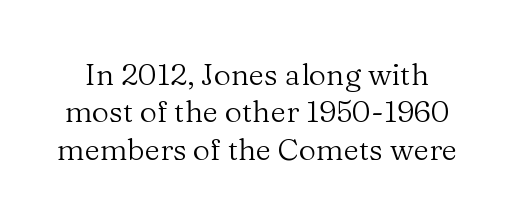
This reads as an unemphasized weight, regular at the heaviest. The font's upright variant was chosen for this text. Descender tails drop into unmarked territory. These lines are rendered in a variable-pitch font.
